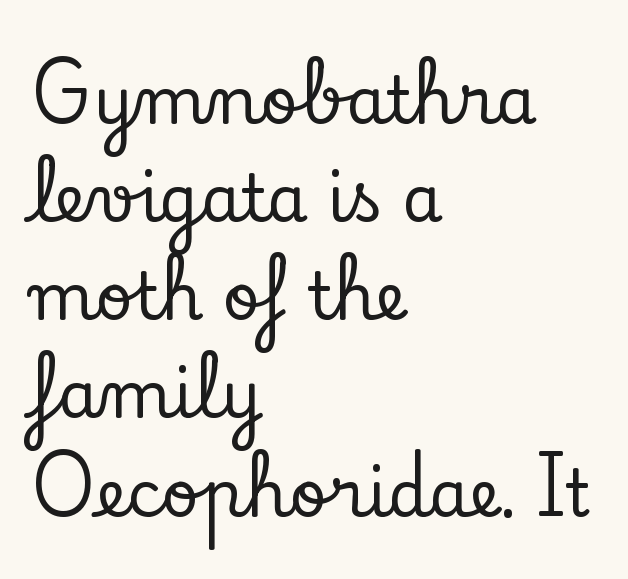
Successive baselines arrive at the customary interval. Letters rest on an invisible, unmarked baseline. Italic: no, the glyphs are upright roman. In terms of letterspacing, this is plain default setting.
